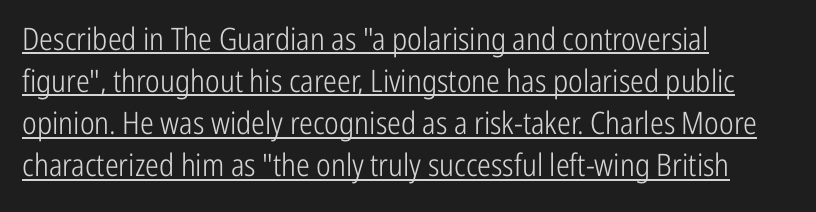
The passage shown is typed in a proportional face where columns would drift. The block of text has a typical density, with ordinary space between rows. Counters stay open thanks to moderate or lighter strokes. Tall strokes in this sample are plumb rather than angled.
